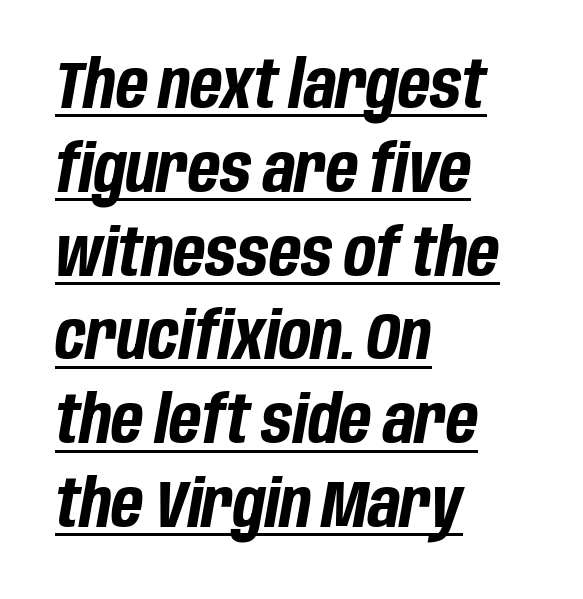
This sample keeps an unexceptional amount of space between lines. Bold? Absolutely — the strokes are thick and heavy. Each line starts at the same left margin while the right side varies. Here the designer chose a conventional face with non-uniform glyph widths. Somebody hit Ctrl+U on this one — the words are underlined.
